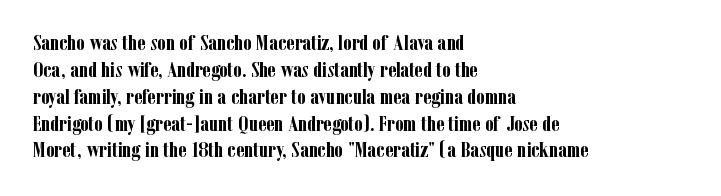
{"italic": "no", "bold": "yes", "underline": "no", "align": "left", "line_spacing_ratio": 1.22, "letter_spacing": "normal", "letter_spacing_em": 0.0, "glyph_px": 22}
